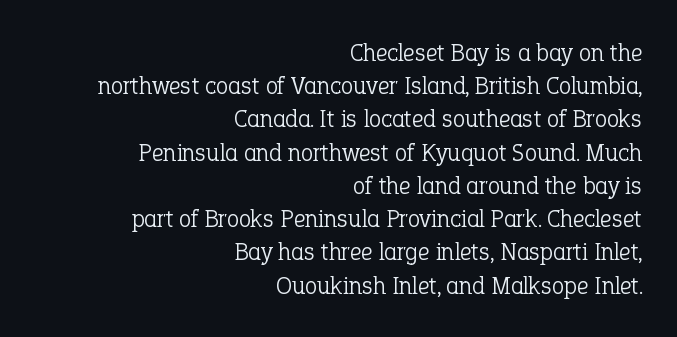
{"italic": "no", "bold": "no", "underline": "no", "align": "right", "line_spacing": "normal", "line_spacing_ratio": 1.33, "letter_spacing": "normal", "letter_spacing_em": 0.0, "glyph_px": 25}
